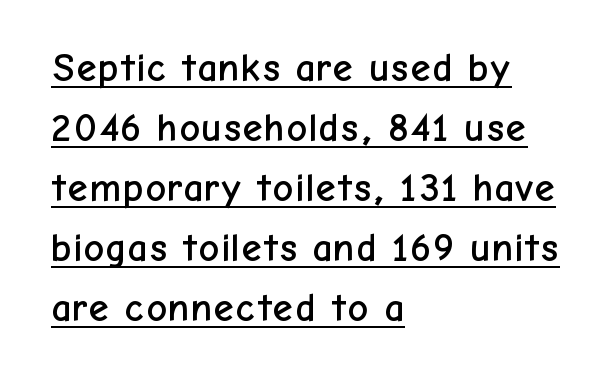
The image shows 40 px sans-serif type, upright; set left-aligned, normal line spacing (1.5x), normal letter spacing, underlined; low stroke contrast and a medium x-height.
